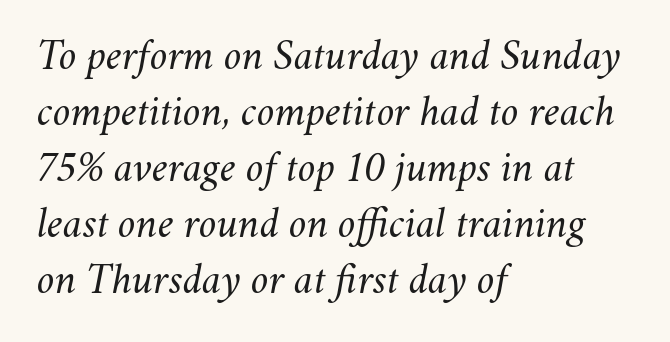
The image shows 43 px regular-weight type, italic (leaning right); set left-aligned, normal line spacing (1.3x), normal letter spacing, not underlined; medium stroke contrast and a small x-height.
